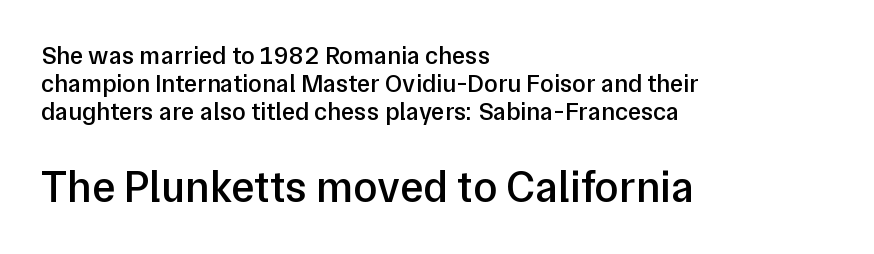
Semibold letterforms, between regular and bold. Classification — sans serif. What stands out about the letter spacing? Nothing — it is the standard amount. Is this a fixed-width face? No — the glyphs have proportional, varying widths.
